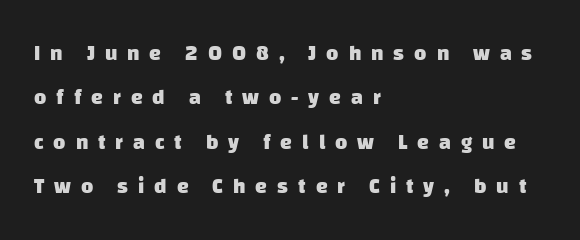
Glyph-to-glyph distance is far greater than everyday printed text. Vertical spacing — loose. Short and long lines alike share a common starting point at left. Check under the words: just untouched page. Typographic density is high because the face is bold.
